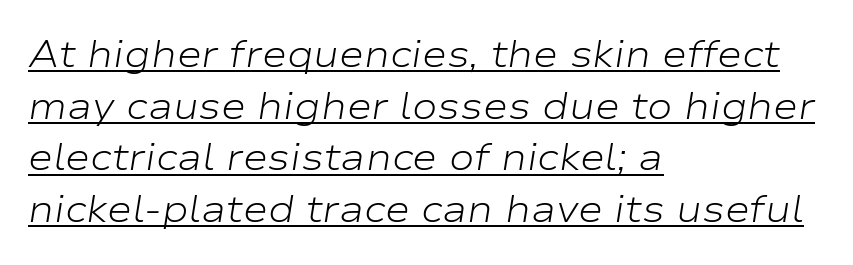
Slanted lettering throughout. Looks like regular typesetting: each glyph gets only the width it needs. The typesetting does not lean heavy: it is not bold. A baseline rule has been typeset under these characters. Regarding leading, the lines here are spaced in the standard way.
